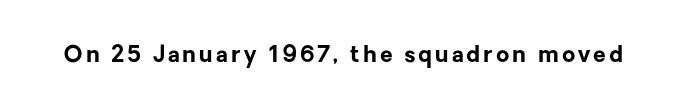
The image shows 23 px bold type, upright; set not underlined.
